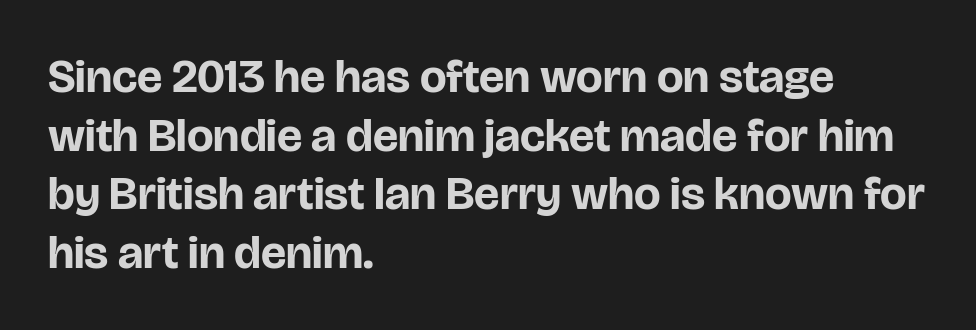
{"serif": "no", "italic": "no", "bold": "yes", "weight": "bold", "width": "normal", "stroke_contrast": "low", "x_height": "large", "monospaced": "no", "underline": "no", "align": "left", "line_spacing": "normal", "line_spacing_ratio": 1.25, "letter_spacing": "normal", "letter_spacing_em": 0.0, "glyph_px": 47}
